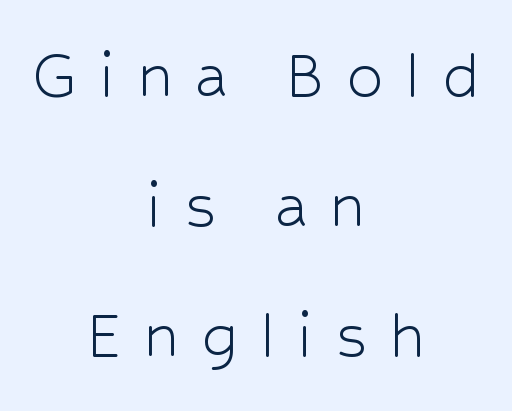
The rendering shows plain stroke endings on the letterforms — a sans-serif design. Honestly, there is no underline to notice here at all. Neither beginnings nor endings align; midpoints do. This rendering widens character spacing well past its baseline value. Italic: no, the glyphs are upright roman.
